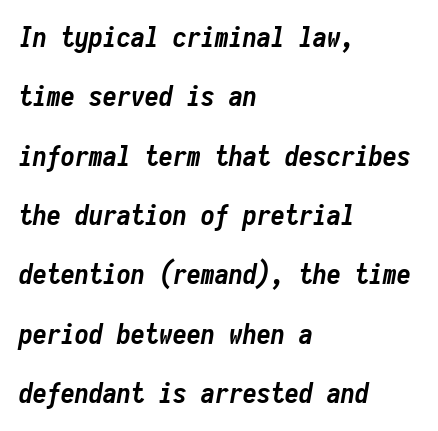
{"italic": "yes", "lean": "right", "slant_degrees": 10, "bold": "yes", "weight": "semibold", "width": "condensed", "stroke_contrast": "low", "x_height": "medium", "monospaced": "yes", "underline": "no", "align": "left", "line_spacing": "loose", "line_spacing_ratio": 2.12, "letter_spacing": "normal", "letter_spacing_em": 0.0, "glyph_px": 28}
